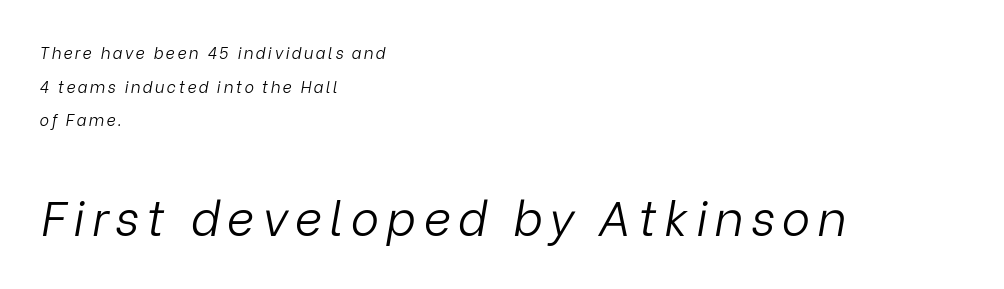
The image shows 48 px light type, italic (leaning right); set left-aligned, loose line spacing (2.1x), not underlined; the second (bottom) block is 3.0x larger; low stroke contrast and a medium x-height.
